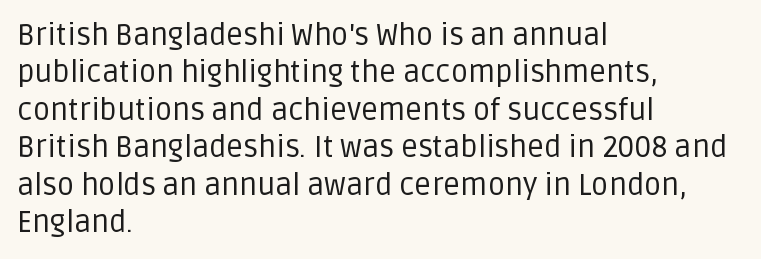
{"serif": "no", "italic": "no", "bold": "no", "weight": "regular", "width": "normal", "stroke_contrast": "low", "x_height": "large", "monospaced": "no", "underline": "no", "align": "left", "line_spacing": "normal", "line_spacing_ratio": 1.25, "letter_spacing": "normal", "letter_spacing_em": 0.0, "glyph_px": 30}
